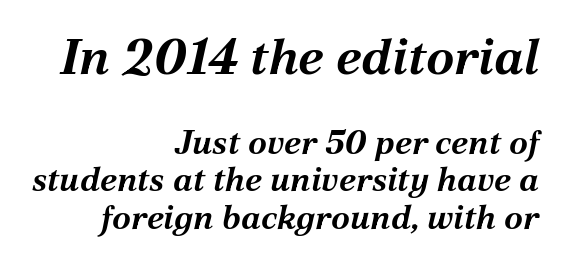
{"italic": "yes", "lean": "right", "slant_degrees": 12, "bold": "yes", "weight": "bold", "width": "normal", "stroke_contrast": "medium", "x_height": "medium", "monospaced": "no", "underline": "no", "align": "right", "line_spacing": "tight", "line_spacing_ratio": 1.1, "letter_spacing": "normal", "letter_spacing_em": 0.0, "larger_block": "first", "size_ratio": 1.5, "glyph_px": 51}
